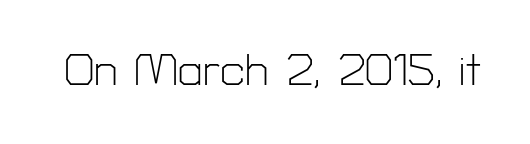
The image shows 43 px light sans-serif type, upright; set normal letter spacing, not underlined; low stroke contrast and a medium x-height.
